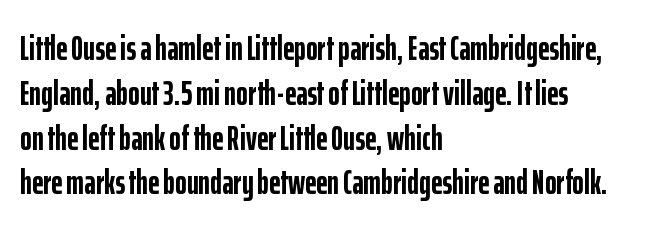
The rendering uses natural spacing where letterforms have individual widths. Lines of text with bare space underneath. Interline gaps are of average width in this sample. One-word summary of the alignment: left.
